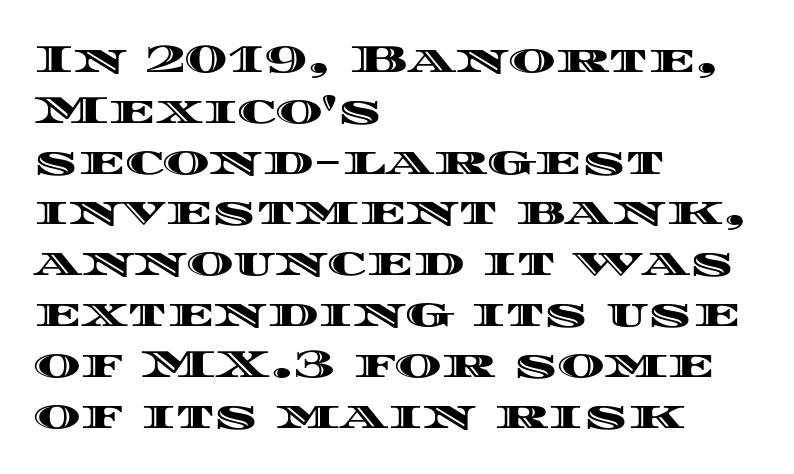
Q: Is the text italic (slanted)? A: No, it is upright.
Q: Is the text underlined? A: No.
Q: How is the paragraph aligned? A: Left-aligned.
Q: Is the spacing between letters normal or unusually wide? A: Normal.
Q: Is the spacing between lines tight, normal or loose? A: Normal.
Q: Width (condensed, normal, or wide)? A: Wide.
Q: x-height? A: Large.
Q: Monospaced? A: No.
